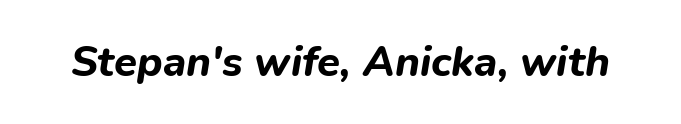
The image shows 42 px bold type, italic (leaning right); set normal letter spacing, not underlined; low stroke contrast and a medium x-height.
